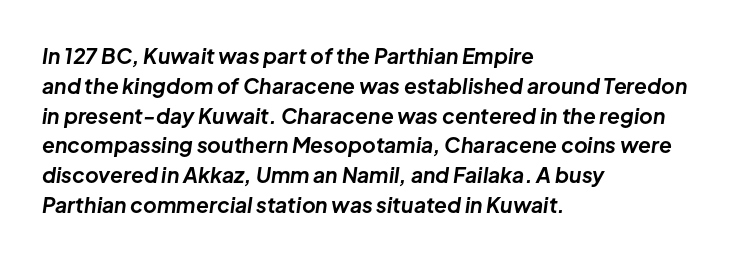
The specimen reads as italic at a glance. Every row of glyphs begins at an identical x-position on the left. Look at the tracking — it's just the regular setting, nothing added. A dark, heavy texture on the line: the type is bold.
